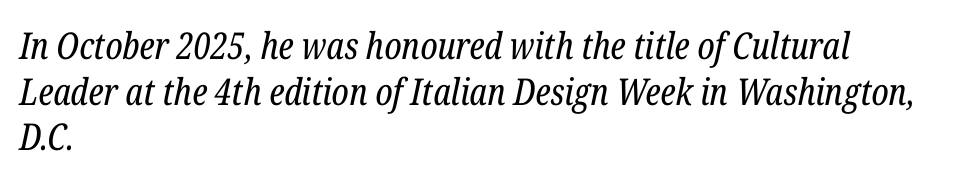
Q: Is the text bold? A: No.
Q: Is the text italic (slanted)? A: Yes, it leans right by about 12 degrees.
Q: Is the typeface a serif or a sans-serif typeface? A: Serif.
Q: Is the text underlined? A: No.
Q: How is the paragraph aligned? A: Left-aligned.
Q: Is the spacing between letters normal or unusually wide? A: Normal.
Q: Width (condensed, normal, or wide)? A: Condensed.
Q: Stroke contrast? A: Low.
Q: x-height? A: Medium.
Q: Monospaced? A: No.
